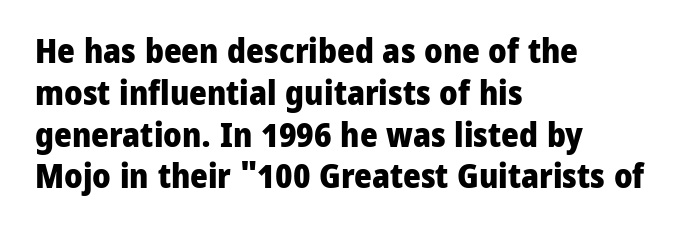
Q: Is the text bold? A: Yes.
Q: Is the text italic (slanted)? A: No, it is upright.
Q: Is the typeface a serif or a sans-serif typeface? A: Sans-serif.
Q: Is the text underlined? A: No.
Q: How is the paragraph aligned? A: Left-aligned.
Q: Is the spacing between letters normal or unusually wide? A: Normal.
Q: Width (condensed, normal, or wide)? A: Normal.
Q: Stroke contrast? A: Low.
Q: x-height? A: Medium.
Q: Monospaced? A: No.
